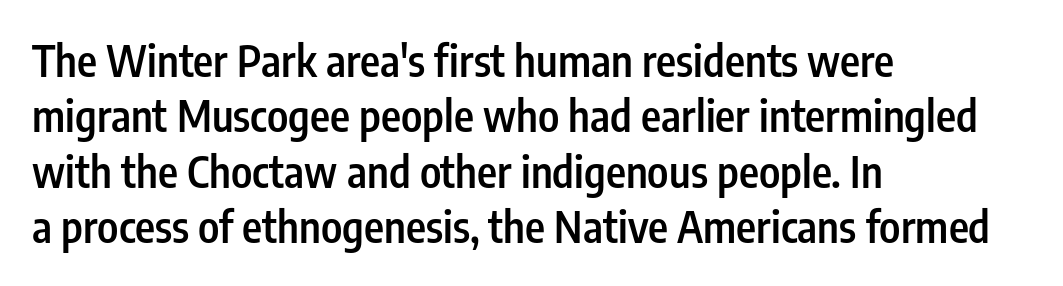
Q: Is the text bold? A: Semi-bold.
Q: Is the text italic (slanted)? A: No, it is upright.
Q: Is the typeface a serif or a sans-serif typeface? A: Sans-serif.
Q: Is the text underlined? A: No.
Q: How is the paragraph aligned? A: Left-aligned.
Q: Is the spacing between letters normal or unusually wide? A: Normal.
Q: Is the spacing between lines tight, normal or loose? A: Normal.
Q: Width (condensed, normal, or wide)? A: Condensed.
Q: Stroke contrast? A: Low.
Q: x-height? A: Medium.
Q: Monospaced? A: No.
